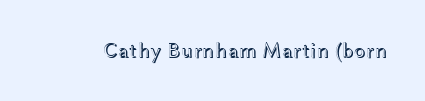
Every character sits straight up, as roman type does. The string is rendered with underlining switched off. Students, note that the glyphs here touch the page at normal intervals.
